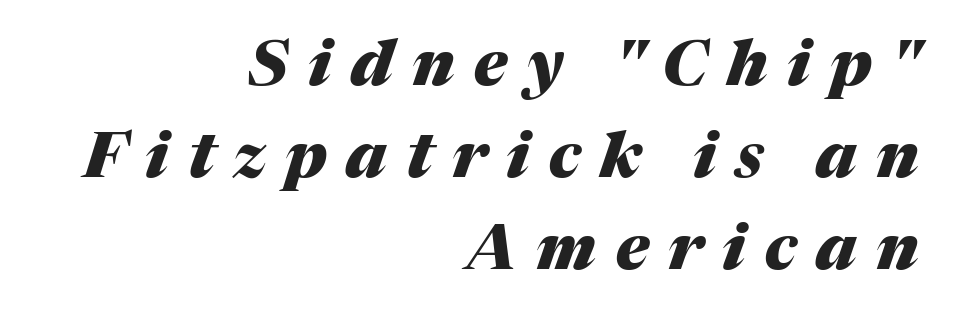
Q: Is the text bold? A: Yes.
Q: Is the text italic (slanted)? A: Yes, it leans right by about 17 degrees.
Q: Is the text underlined? A: No.
Q: How is the paragraph aligned? A: Right-aligned.
Q: Is the spacing between letters normal or unusually wide? A: Unusually wide.
Q: Is the spacing between lines tight, normal or loose? A: Normal.
Q: Width (condensed, normal, or wide)? A: Normal.
Q: Stroke contrast? A: Medium.
Q: x-height? A: Medium.
Q: Monospaced? A: No.
